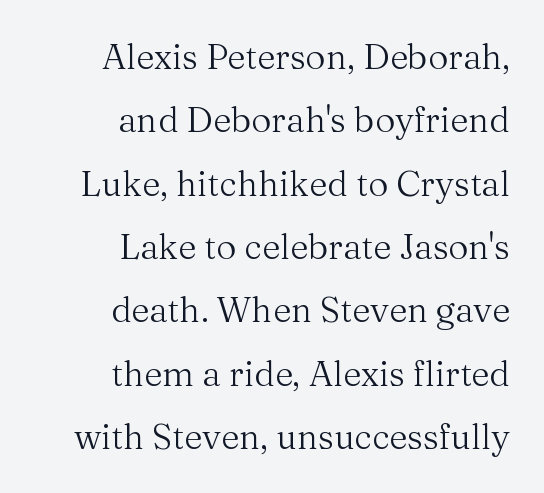
{"serif": "yes", "italic": "no", "bold": "no", "weight": "regular", "width": "normal", "stroke_contrast": "medium", "x_height": "medium", "monospaced": "no", "underline": "no", "align": "right", "line_spacing_ratio": 1.81, "letter_spacing": "normal", "letter_spacing_em": 0.0, "glyph_px": 35}
